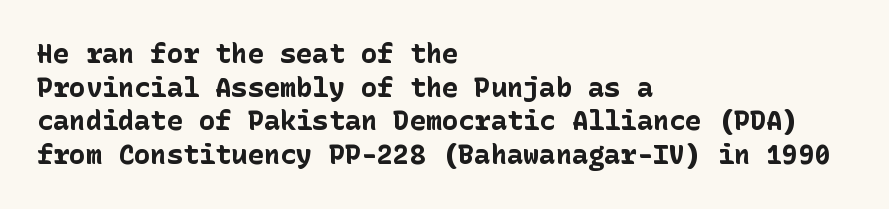
The image shows 27 px bold type, upright; set left-aligned, normal line spacing (1.25x), normal letter spacing, not underlined.
